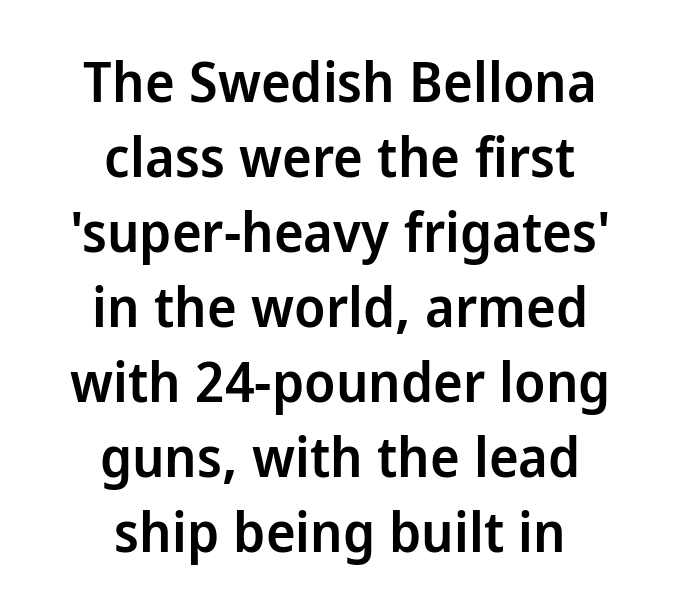
{"serif": "no", "italic": "no", "bold": "semi", "weight": "semibold", "width": "normal", "stroke_contrast": "low", "x_height": "medium", "monospaced": "no", "underline": "no", "align": "center", "line_spacing": "normal", "line_spacing_ratio": 1.34, "letter_spacing": "normal", "letter_spacing_em": 0.0, "glyph_px": 56}
